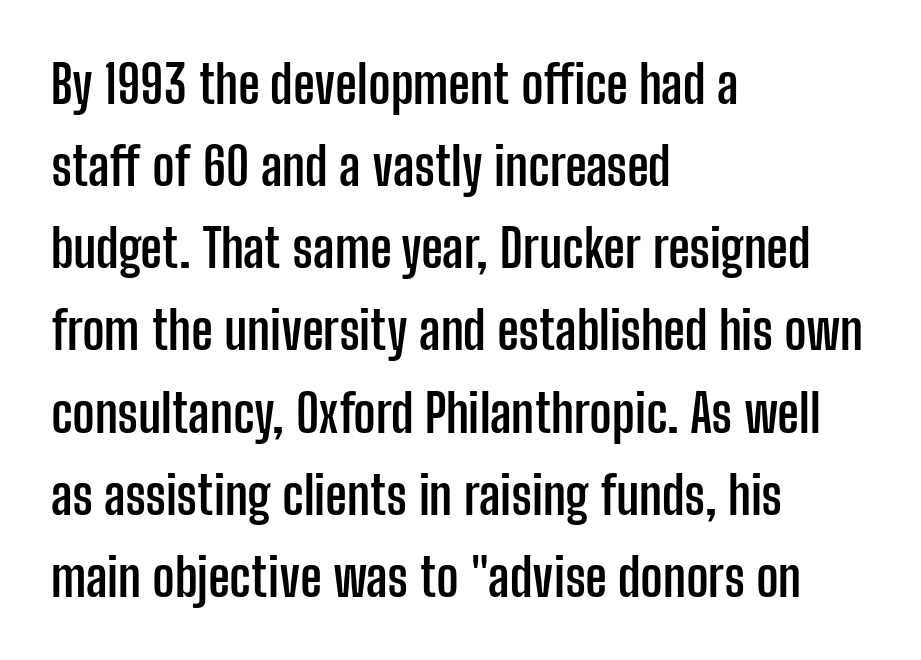
Q: Is the text bold? A: Yes.
Q: Is the text italic (slanted)? A: No, it is upright.
Q: Is the typeface a serif or a sans-serif typeface? A: Sans-serif.
Q: Is the text underlined? A: No.
Q: How is the paragraph aligned? A: Left-aligned.
Q: Is the spacing between letters normal or unusually wide? A: Normal.
Q: Is the spacing between lines tight, normal or loose? A: Normal.
Q: Width (condensed, normal, or wide)? A: Condensed.
Q: Stroke contrast? A: Low.
Q: x-height? A: Medium.
Q: Monospaced? A: No.
